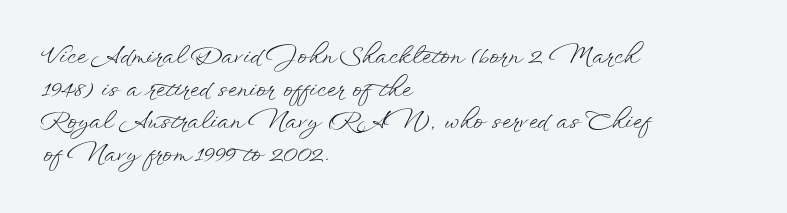
The image shows 23 px text type; set left-aligned, normal line spacing (1.42x), normal letter spacing, not underlined.
